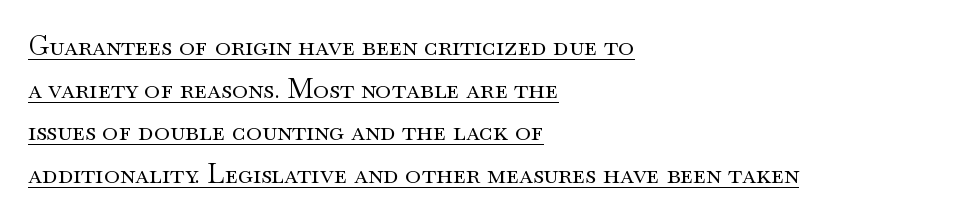
Q: Is the text bold? A: No.
Q: Is the text italic (slanted)? A: No, it is upright.
Q: Is the text underlined? A: Yes.
Q: How is the paragraph aligned? A: Left-aligned.
Q: Is the spacing between letters normal or unusually wide? A: Normal.
Q: Is the spacing between lines tight, normal or loose? A: Normal.
